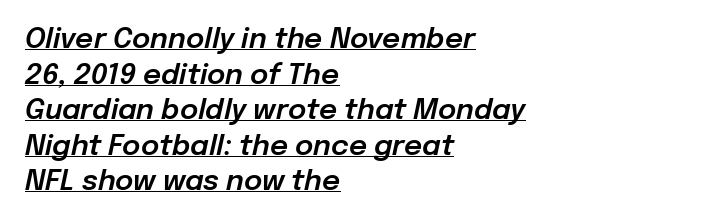
Q: Is the text italic (slanted)? A: Yes, it leans right by about 12 degrees.
Q: Is the text underlined? A: Yes.
Q: How is the paragraph aligned? A: Left-aligned.
Q: Is the spacing between letters normal or unusually wide? A: Normal.
Q: Is the spacing between lines tight, normal or loose? A: Normal.
Q: Width (condensed, normal, or wide)? A: Normal.
Q: Stroke contrast? A: Low.
Q: x-height? A: Medium.
Q: Monospaced? A: No.
